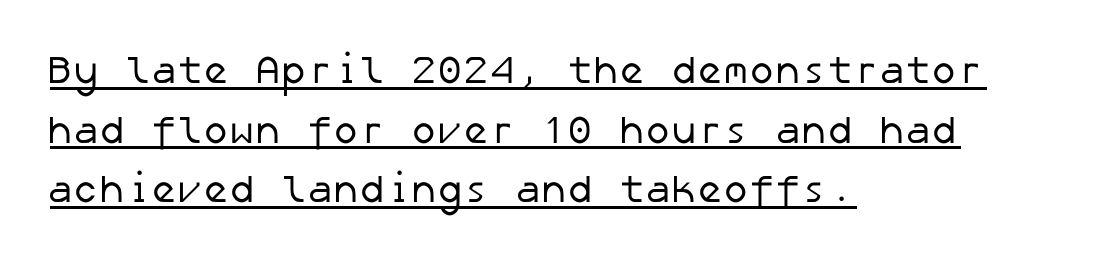
The image shows 39 px regular-weight sans-serif type; set left-aligned, normal line spacing (1.53x), normal letter spacing, underlined; low stroke contrast and a medium x-height.
